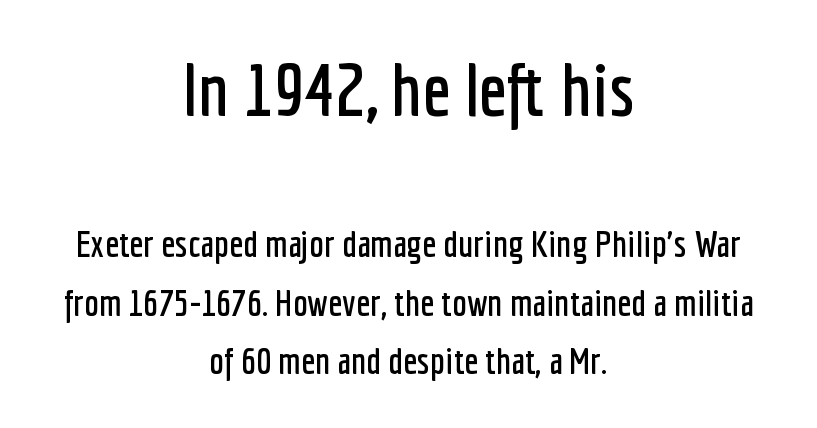
The image shows 74 px condensed sans-serif type, upright; set centered, normal line spacing (1.58x), normal letter spacing, not underlined; the first (top) block is 2.0x larger; low stroke contrast and a medium x-height.
